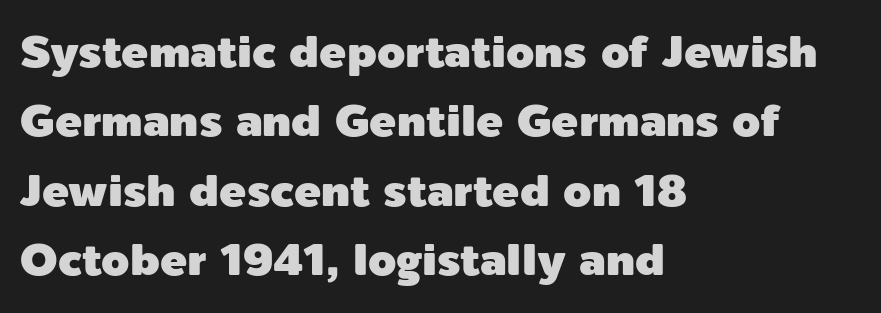
Q: Is the text italic (slanted)? A: No, it is upright.
Q: Is the typeface a serif or a sans-serif typeface? A: Sans-serif.
Q: Is the text underlined? A: No.
Q: How is the paragraph aligned? A: Left-aligned.
Q: Is the spacing between letters normal or unusually wide? A: Normal.
Q: Is the spacing between lines tight, normal or loose? A: Normal.
Q: Width (condensed, normal, or wide)? A: Normal.
Q: x-height? A: Medium.
Q: Monospaced? A: No.
